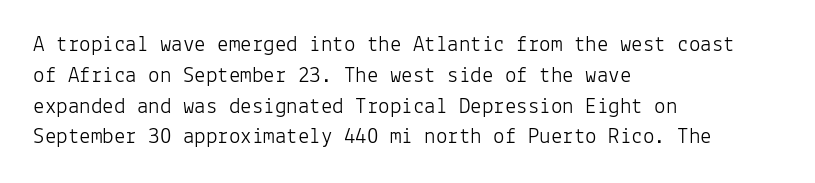
The image shows 23 px text type, upright; set left-aligned, normal line spacing (1.34x), normal letter spacing, not underlined.
